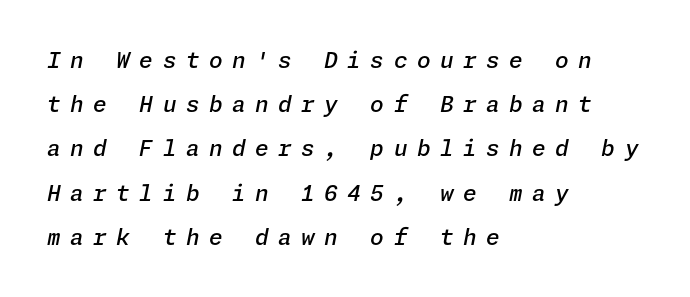
The image shows 22 px text type, italic (leaning right); set left-aligned, loose line spacing (2.01x), unusually wide letter spacing (+0.43 em), not underlined.
